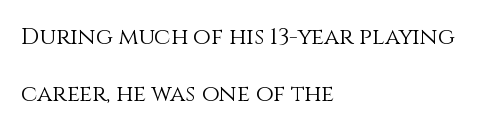
The lettering stays uniformly vertical, giving the passage a roman look. Notice how the passage keeps a crisp vertical edge on the left only. No extra ink here — the face is not bold. Observe the ordinary spacing: letters are neighbours, not strangers. The block of text is sparse from top to bottom, with ample space between rows.
